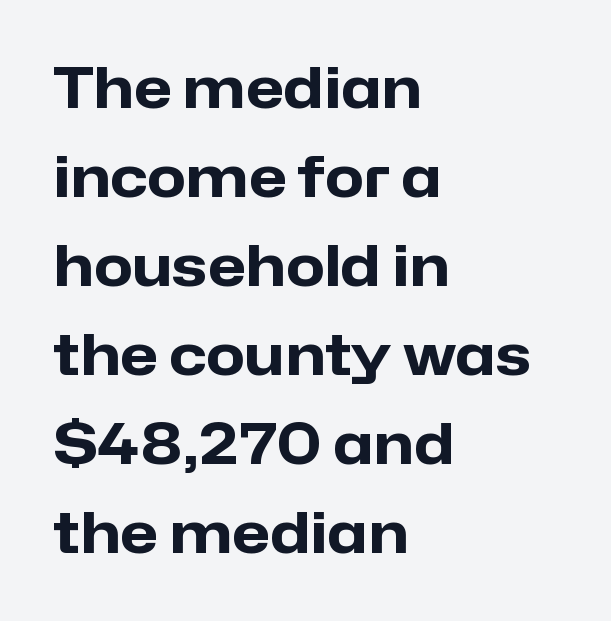
{"serif": "no", "italic": "no", "bold": "yes", "weight": "heavy", "width": "normal", "stroke_contrast": "low", "x_height": "medium", "monospaced": "no", "underline": "no", "align": "left", "line_spacing": "normal", "line_spacing_ratio": 1.59, "letter_spacing": "normal", "letter_spacing_em": 0.0, "glyph_px": 56}
